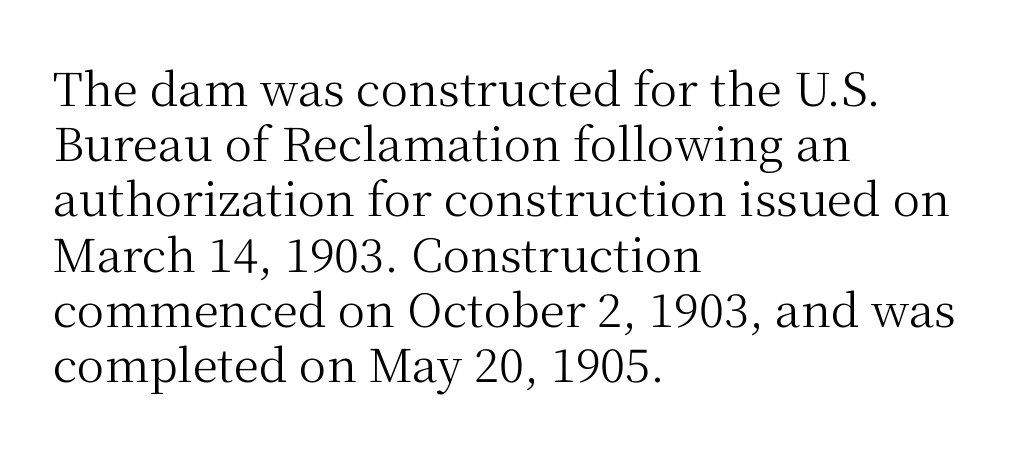
Q: Is the text bold? A: No.
Q: Is the text italic (slanted)? A: No, it is upright.
Q: Is the typeface a serif or a sans-serif typeface? A: Serif.
Q: Is the text underlined? A: No.
Q: How is the paragraph aligned? A: Left-aligned.
Q: Is the spacing between letters normal or unusually wide? A: Normal.
Q: Width (condensed, normal, or wide)? A: Normal.
Q: Stroke contrast? A: Medium.
Q: x-height? A: Medium.
Q: Monospaced? A: No.
